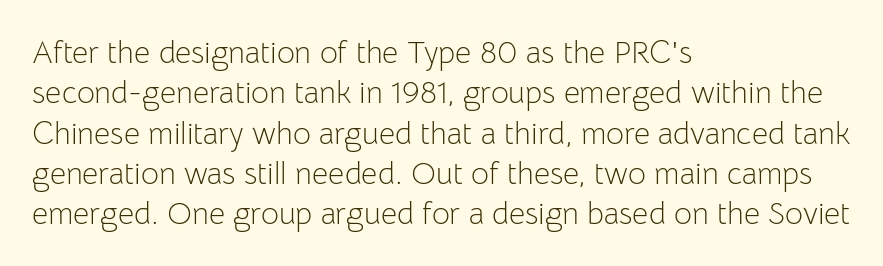
Q: Is the text bold? A: No.
Q: Is the text italic (slanted)? A: No, it is upright.
Q: Is the typeface a serif or a sans-serif typeface? A: Sans-serif.
Q: Is the text underlined? A: No.
Q: How is the paragraph aligned? A: Left-aligned.
Q: Is the spacing between letters normal or unusually wide? A: Normal.
Q: Is the spacing between lines tight, normal or loose? A: Normal.
Q: Width (condensed, normal, or wide)? A: Normal.
Q: Stroke contrast? A: Low.
Q: x-height? A: Medium.
Q: Monospaced? A: No.
